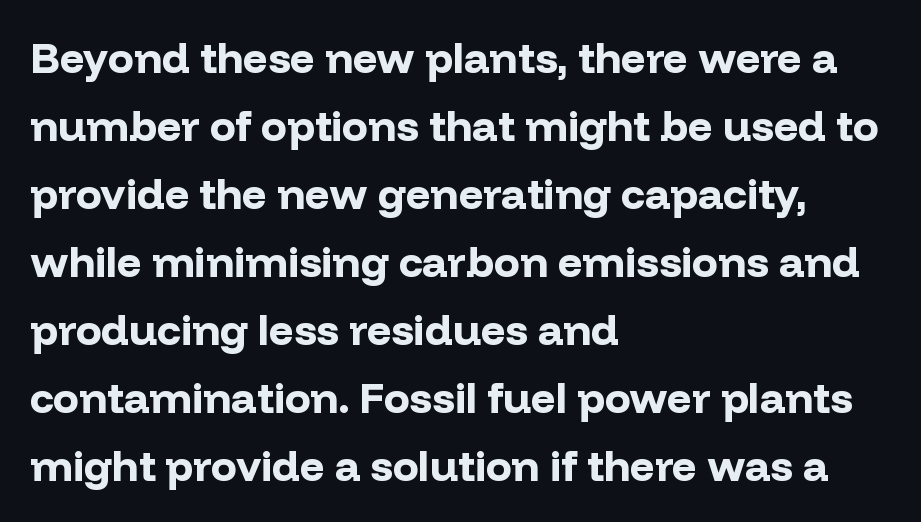
The image shows 43 px bold sans-serif type, upright; set left-aligned, normal line spacing (1.58x), normal letter spacing, not underlined; low stroke contrast and a medium x-height.
